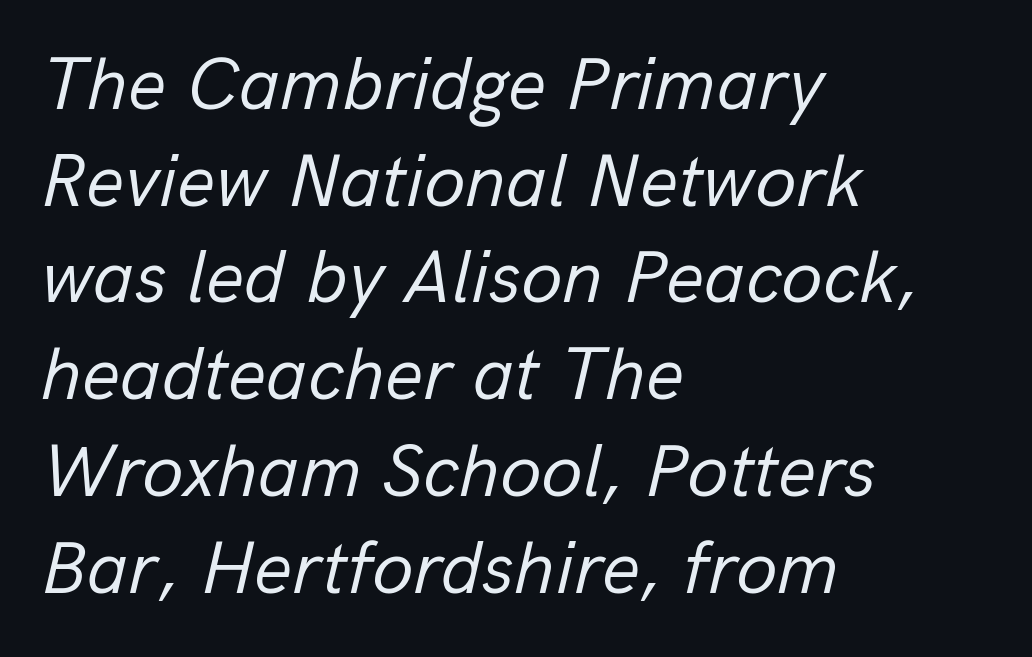
{"italic": "yes", "lean": "right", "slant_degrees": 13, "bold": "no", "weight": "regular", "width": "normal", "stroke_contrast": "low", "x_height": "medium", "monospaced": "no", "underline": "no", "align": "left", "line_spacing": "normal", "line_spacing_ratio": 1.29, "letter_spacing": "normal", "letter_spacing_em": 0.0, "glyph_px": 75}
